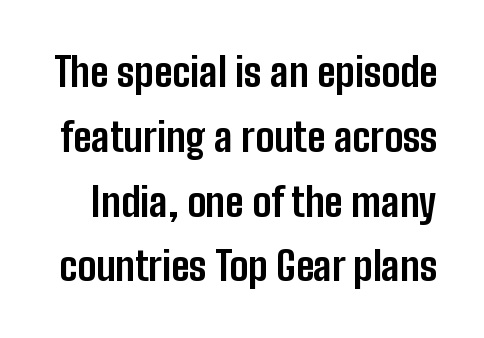
The image shows 40 px bold, condensed sans-serif type, upright; set normal line spacing (1.62x), normal letter spacing, not underlined; low stroke contrast and a medium x-height.
